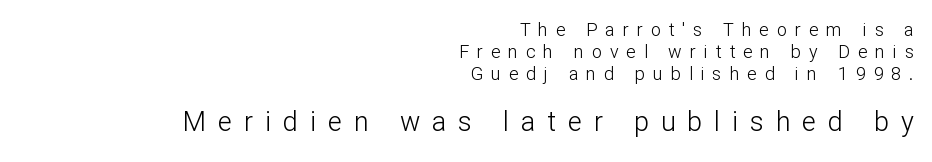
Q: Is the text bold? A: No.
Q: Is the text italic (slanted)? A: No, it is upright.
Q: Is the text underlined? A: No.
Q: How is the paragraph aligned? A: Right-aligned.
Q: Is the spacing between letters normal or unusually wide? A: Unusually wide.
Q: Which block of text is set in a larger size, the first (top) or the second (bottom)? A: The second (bottom) one.
